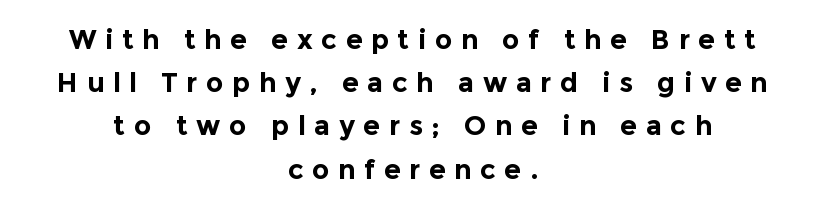
{"italic": "no", "bold": "yes", "underline": "no", "align": "center", "line_spacing": "normal", "line_spacing_ratio": 1.6, "letter_spacing": "wide", "letter_spacing_em": 0.32, "glyph_px": 27}
